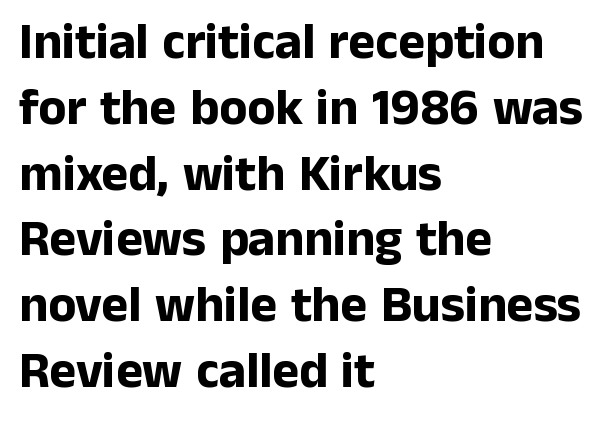
Spacing verdict: proportional, widths tailored to each character. Short and long lines alike share a common starting point at left. Bold? Absolutely — the strokes are thick and heavy. The letters stand straight up with perfectly vertical stems.
